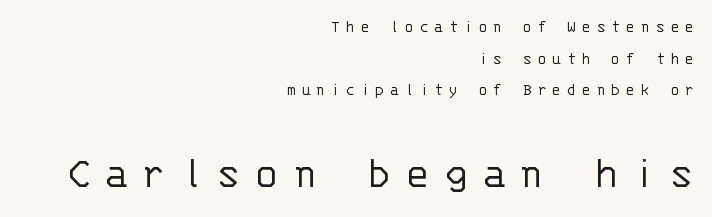
{"serif": "no", "italic": "no", "bold": "no", "weight": "light", "width": "normal", "stroke_contrast": "low", "x_height": "large", "monospaced": "yes", "underline": "no", "align": "right", "line_spacing_ratio": 1.76, "letter_spacing": "wide", "letter_spacing_em": 0.28, "larger_block": "second", "size_ratio": 2.56, "glyph_px": 46}
